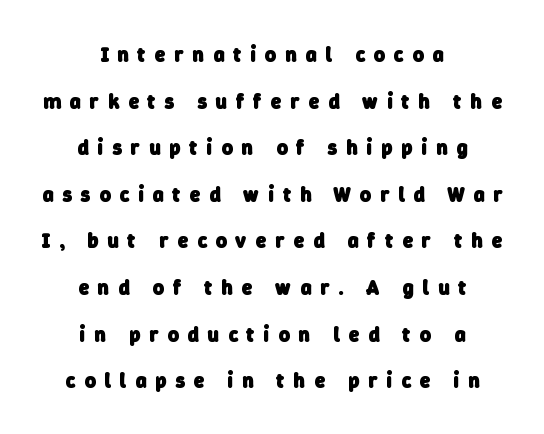
The image shows 21 px bold type; set centered, loose line spacing (2.22x), unusually wide letter spacing (+0.43 em), not underlined.
